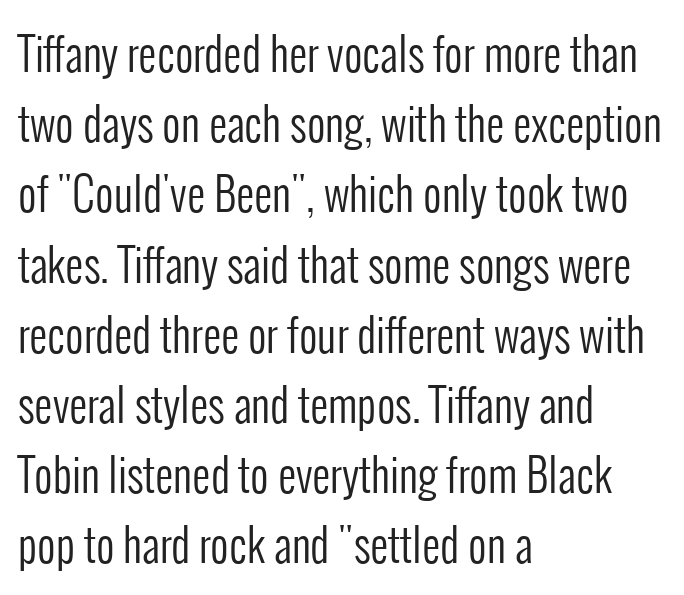
{"serif": "no", "italic": "no", "bold": "no", "weight": "regular", "width": "condensed", "stroke_contrast": "low", "x_height": "medium", "monospaced": "no", "underline": "no", "align": "left", "line_spacing": "normal", "line_spacing_ratio": 1.56, "letter_spacing": "normal", "letter_spacing_em": 0.0, "glyph_px": 45}
